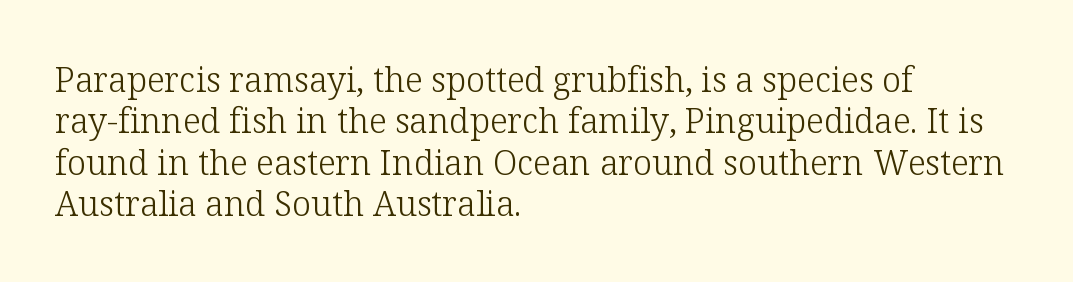
{"serif": "yes", "italic": "no", "bold": "no", "weight": "light", "width": "normal", "stroke_contrast": "low", "x_height": "medium", "monospaced": "no", "underline": "no", "align": "left", "line_spacing_ratio": 1.22, "letter_spacing": "normal", "letter_spacing_em": 0.0, "glyph_px": 34}
